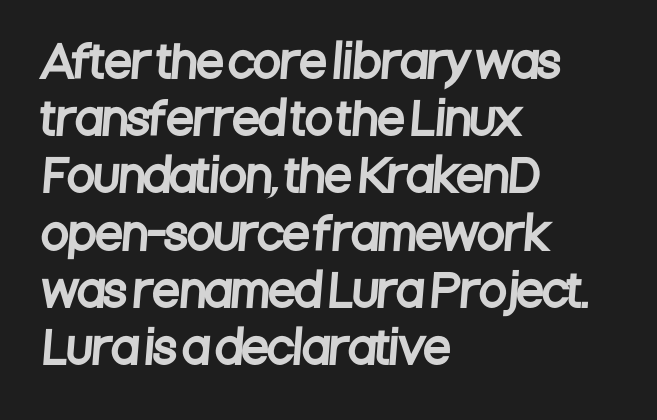
The type family on display is of the sans-serif kind. Observe the ordinary spacing: letters are neighbours, not strangers. The leading is moderate, giving the passage an even texture. Lines of text with bare space underneath. This sample is left-justified, so line endings fall wherever the words run out. This sample has the flowing, uneven cadence of proportional lettering.
